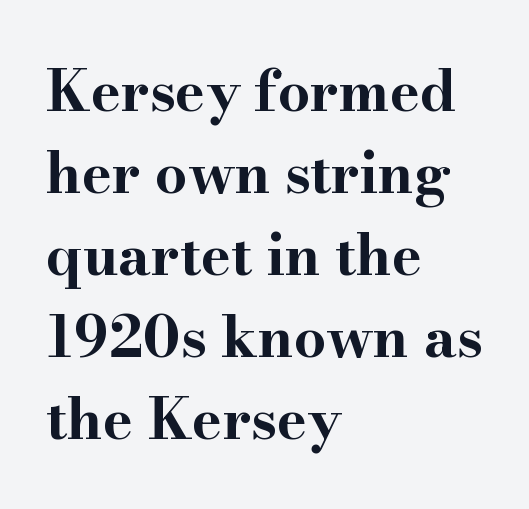
Each new line begins a customary step beneath the previous one. Honestly, the letter spacing is just normal — you wouldn't notice it. The face used here is proportionally spaced, like ordinary book or web type. Set as a true bold cut, around the 700 mark. Each line starts at the same left margin while the right side varies. Designer's note — italics off, roman on.
